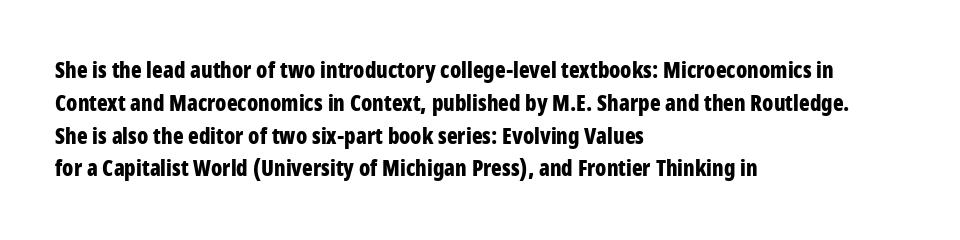
The image shows 22 px bold type, upright; set left-aligned, normal line spacing (1.49x), normal letter spacing, not underlined.
